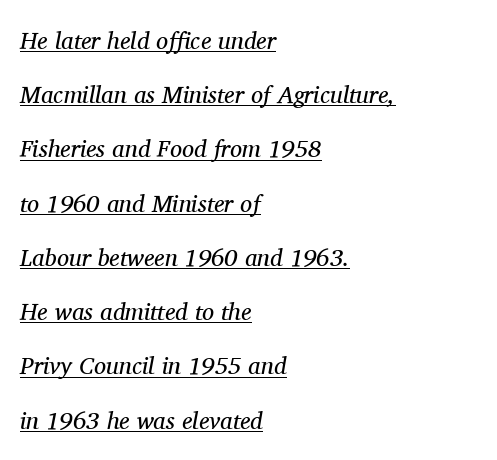
Q: Is the text bold? A: No.
Q: Is the text italic (slanted)? A: Yes, it leans right by about 11 degrees.
Q: Is the text underlined? A: Yes.
Q: How is the paragraph aligned? A: Left-aligned.
Q: Is the spacing between letters normal or unusually wide? A: Normal.
Q: Is the spacing between lines tight, normal or loose? A: Loose.
